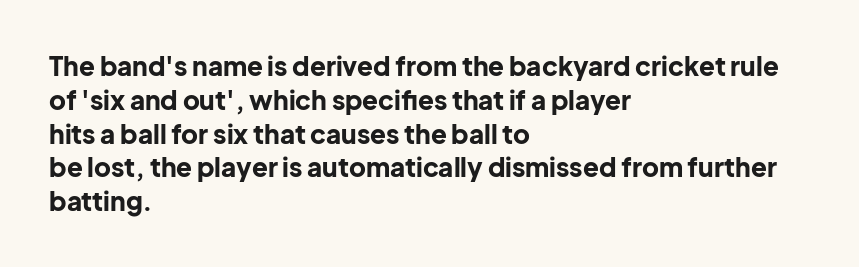
The image shows 26 px bold type, upright; set left-aligned, normal line spacing (1.3x), normal letter spacing, not underlined.
